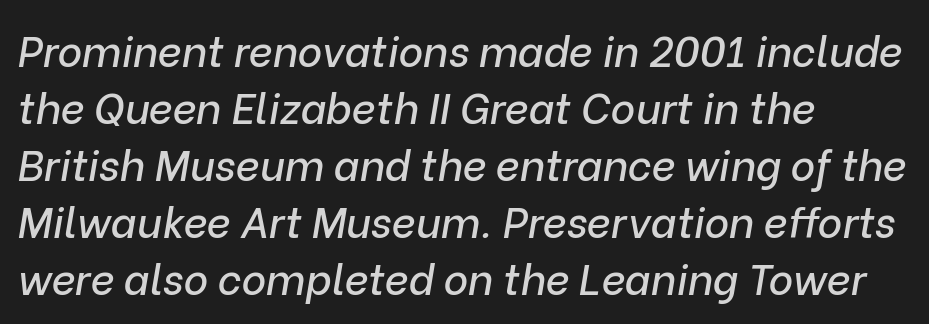
The image shows 42 px text type, italic (leaning right); set left-aligned, normal line spacing (1.36x), normal letter spacing, not underlined; low stroke contrast and a medium x-height.
